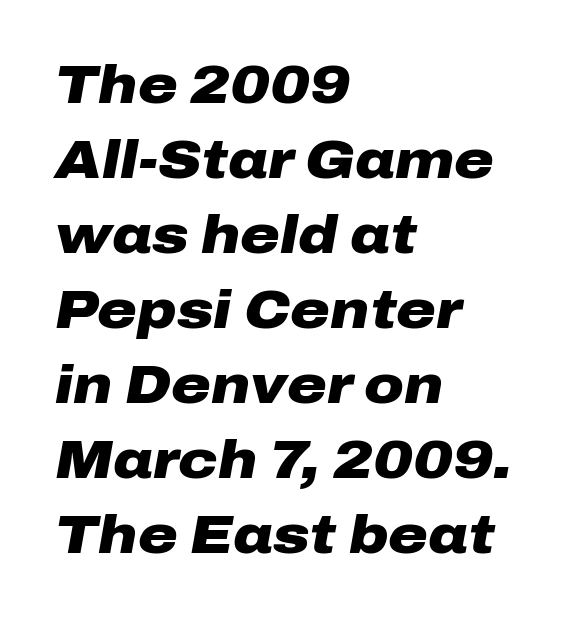
Q: Is the text bold? A: Yes.
Q: Is the text italic (slanted)? A: Yes, it leans right by about 10 degrees.
Q: Is the text underlined? A: No.
Q: How is the paragraph aligned? A: Left-aligned.
Q: Is the spacing between letters normal or unusually wide? A: Normal.
Q: Is the spacing between lines tight, normal or loose? A: Normal.
Q: Width (condensed, normal, or wide)? A: Wide.
Q: Stroke contrast? A: Low.
Q: x-height? A: Medium.
Q: Monospaced? A: No.
